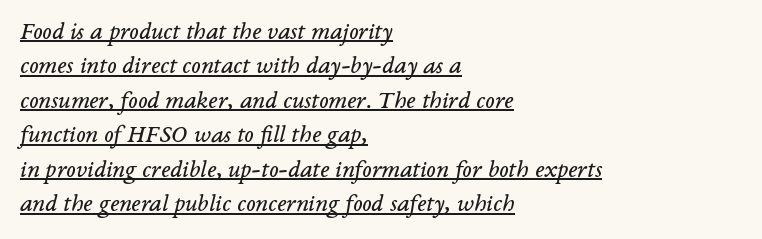
The image shows 25 px text type, italic (leaning right); set left-aligned, normal line spacing (1.38x), normal letter spacing, underlined.
